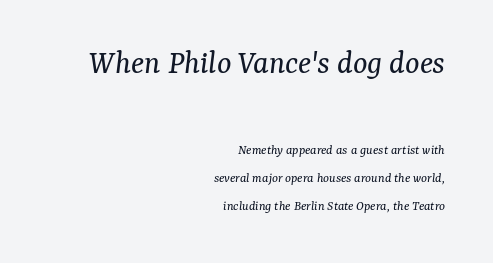
{"serif": "yes", "italic": "yes", "lean": "right", "slant_degrees": 7, "bold": "no", "weight": "regular", "width": "normal", "stroke_contrast": "medium", "x_height": "medium", "monospaced": "no", "underline": "no", "align": "right", "line_spacing": "loose", "line_spacing_ratio": 2.0, "letter_spacing": "normal", "letter_spacing_em": 0.0, "larger_block": "first", "size_ratio": 2.43, "glyph_px": 34}
